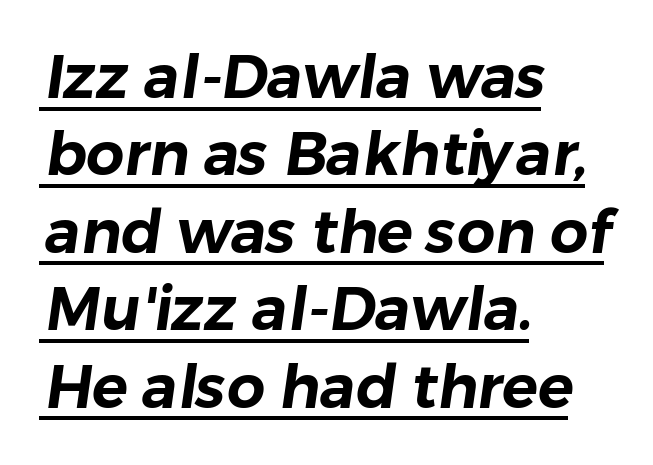
The image shows 60 px sans-serif type; set left-aligned, normal line spacing (1.29x), normal letter spacing, underlined; low stroke contrast and a medium x-height.
